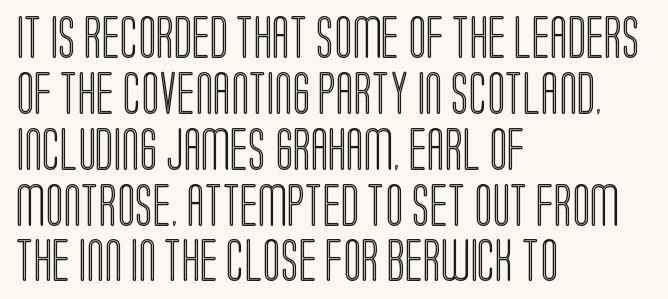
{"italic": "no", "width": "condensed", "x_height": "large", "monospaced": "no", "underline": "no", "align": "left", "line_spacing": "normal", "line_spacing_ratio": 1.33, "letter_spacing": "normal", "letter_spacing_em": 0.0, "glyph_px": 42}
